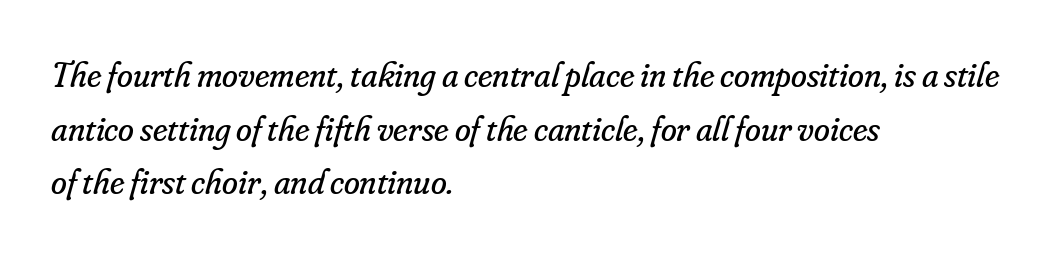
{"serif": "yes", "italic": "yes", "lean": "right", "slant_degrees": 16, "bold": "no", "weight": "regular", "width": "normal", "stroke_contrast": "low", "x_height": "small", "monospaced": "no", "underline": "no", "align": "left", "line_spacing": "normal", "line_spacing_ratio": 1.49, "letter_spacing": "normal", "letter_spacing_em": 0.0, "glyph_px": 36}
